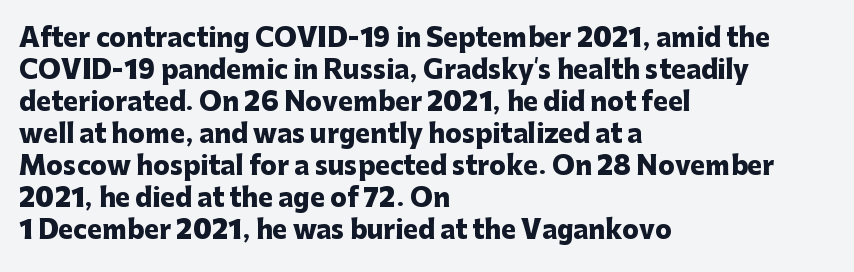
Q: Is the text bold? A: Yes.
Q: Is the text italic (slanted)? A: No, it is upright.
Q: Is the text underlined? A: No.
Q: How is the paragraph aligned? A: Left-aligned.
Q: Is the spacing between letters normal or unusually wide? A: Normal.
Q: Is the spacing between lines tight, normal or loose? A: Normal.
